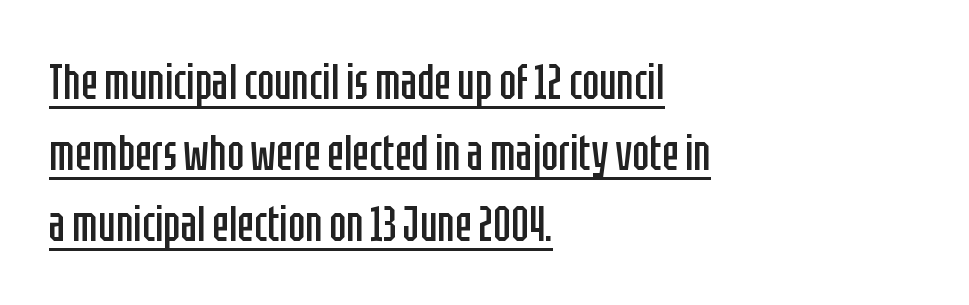
{"serif": "no", "italic": "no", "bold": "no", "weight": "regular", "width": "condensed", "stroke_contrast": "low", "x_height": "large", "monospaced": "no", "underline": "yes", "align": "left", "line_spacing": "normal", "line_spacing_ratio": 1.42, "letter_spacing": "normal", "letter_spacing_em": 0.0, "glyph_px": 50}
